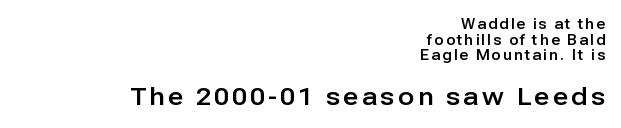
The image shows 24 px text type, upright; set right-aligned, tight line spacing (1.12x), not underlined; the second (bottom) block is 1.71x larger.
